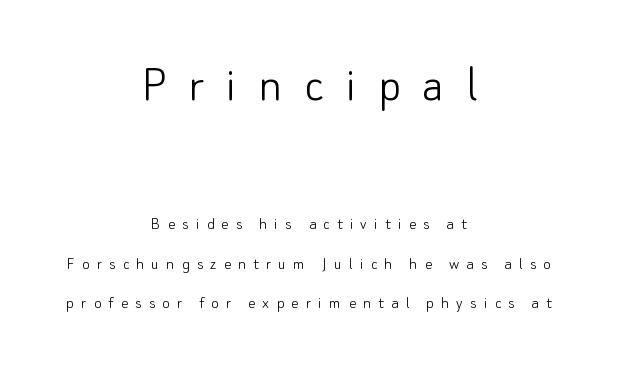
Q: Is the text bold? A: No.
Q: Is the text italic (slanted)? A: No, it is upright.
Q: Is the typeface a serif or a sans-serif typeface? A: Sans-serif.
Q: Is the text underlined? A: No.
Q: How is the paragraph aligned? A: Centered.
Q: Is the spacing between letters normal or unusually wide? A: Unusually wide.
Q: Is the spacing between lines tight, normal or loose? A: Loose.
Q: Which block of text is set in a larger size, the first (top) or the second (bottom)? A: The first (top) one.
Q: Width (condensed, normal, or wide)? A: Normal.
Q: Stroke contrast? A: Low.
Q: x-height? A: Small.
Q: Monospaced? A: No.
